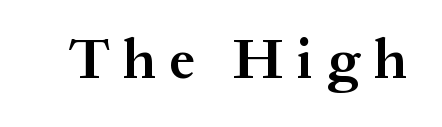
The image shows 56 px bold serif type, upright; set unusually wide letter spacing (+0.25 em), not underlined; medium stroke contrast and a medium x-height.
